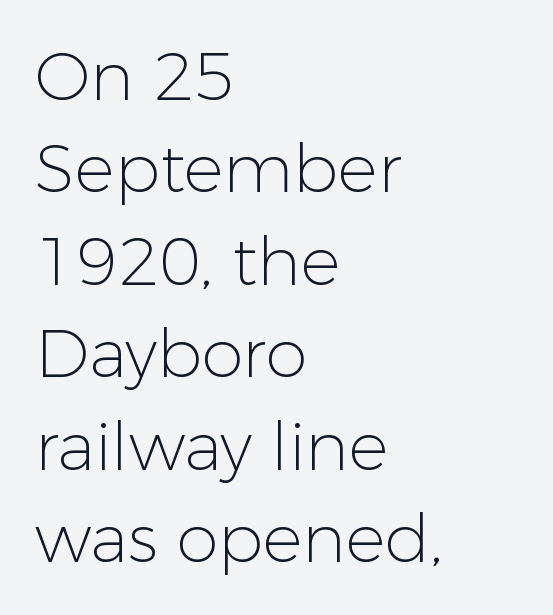
The image shows 67 px light sans-serif type, upright; set left-aligned, normal line spacing (1.38x), normal letter spacing, not underlined; low stroke contrast and a medium x-height.
